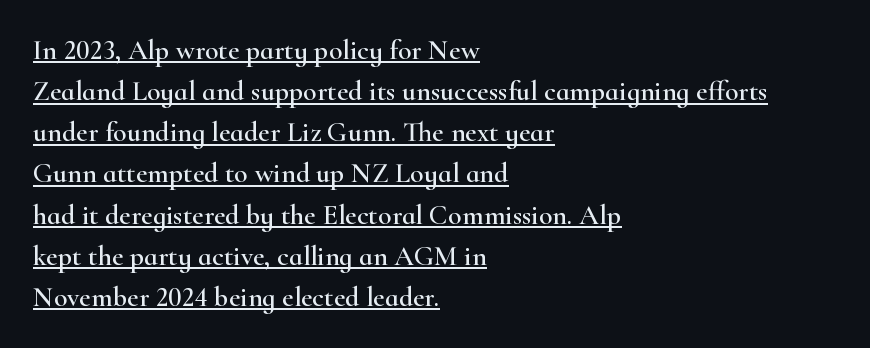
The image shows 28 px wide serif type, upright; set left-aligned, normal line spacing (1.47x), normal letter spacing, underlined; high stroke contrast and a small x-height.
